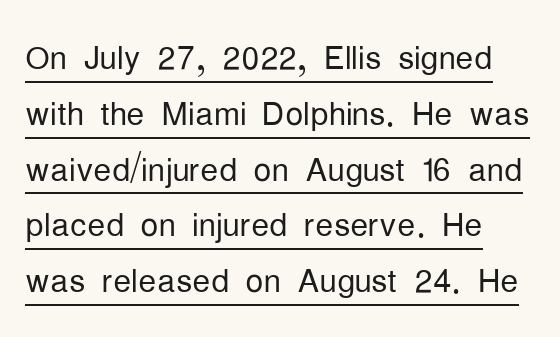
{"serif": "no", "italic": "no", "bold": "no", "weight": "light", "width": "condensed", "stroke_contrast": "low", "x_height": "medium", "monospaced": "no", "underline": "yes", "align": "left", "line_spacing_ratio": 1.24, "letter_spacing": "normal", "letter_spacing_em": 0.0, "glyph_px": 45}
